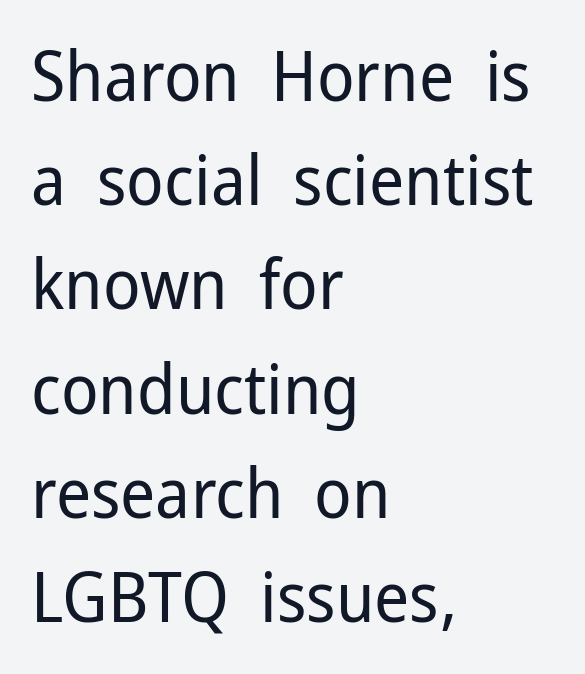
Q: Is the text bold? A: No.
Q: Is the text italic (slanted)? A: No, it is upright.
Q: Is the typeface a serif or a sans-serif typeface? A: Sans-serif.
Q: Is the text underlined? A: No.
Q: How is the paragraph aligned? A: Left-aligned.
Q: Is the spacing between letters normal or unusually wide? A: Normal.
Q: Is the spacing between lines tight, normal or loose? A: Normal.
Q: Width (condensed, normal, or wide)? A: Normal.
Q: Stroke contrast? A: Low.
Q: x-height? A: Medium.
Q: Monospaced? A: No.
